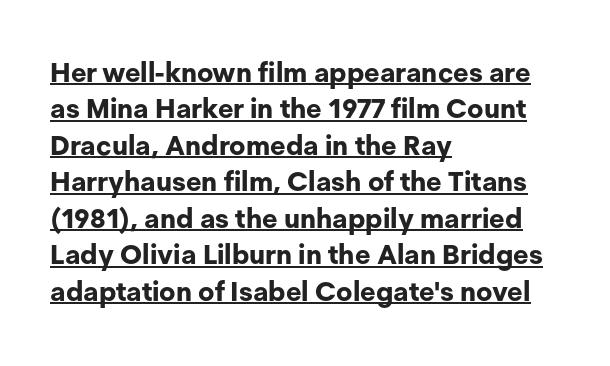
The rendering keeps characters at their native spacing. The letters stand straight up with perfectly vertical stems. Decoration check: the copy is underlined. The vertical gap from one line to the next is medium.
